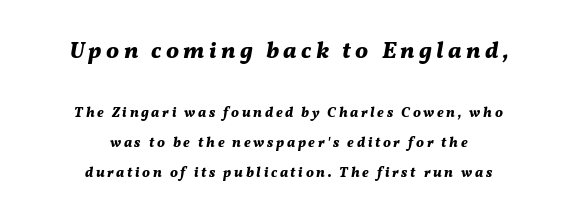
{"italic": "yes", "lean": "right", "slant_degrees": 11, "bold": "yes", "underline": "no", "align": "center", "line_spacing": "loose", "line_spacing_ratio": 2.13, "larger_block": "first", "size_ratio": 1.64, "glyph_px": 23}
